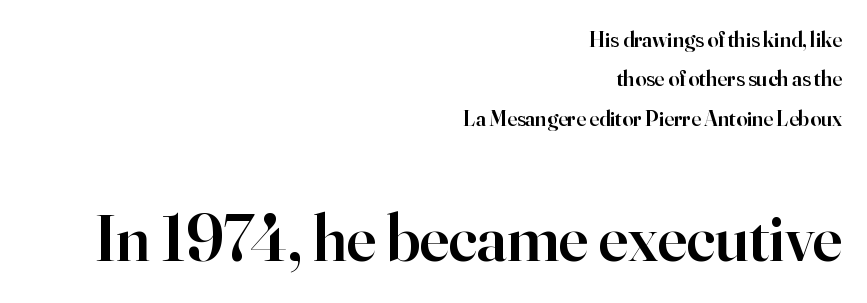
The image shows 66 px semibold serif type, upright; set right-aligned, line spacing 1.79x, normal letter spacing, not underlined; the second (bottom) block is 3.0x larger; high stroke contrast and a small x-height.
